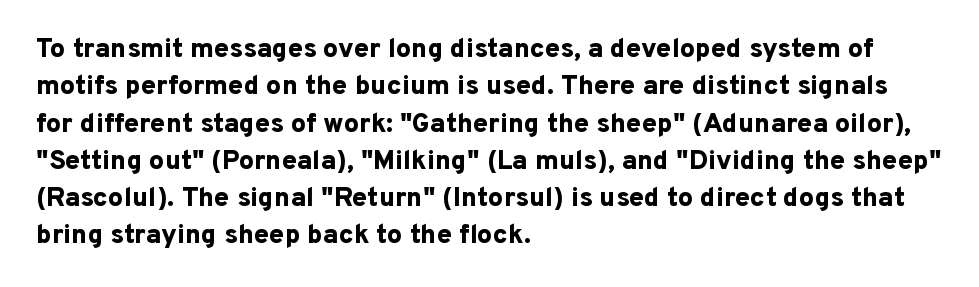
The image shows 27 px bold type, upright; set left-aligned, normal line spacing (1.38x), normal letter spacing, not underlined.
